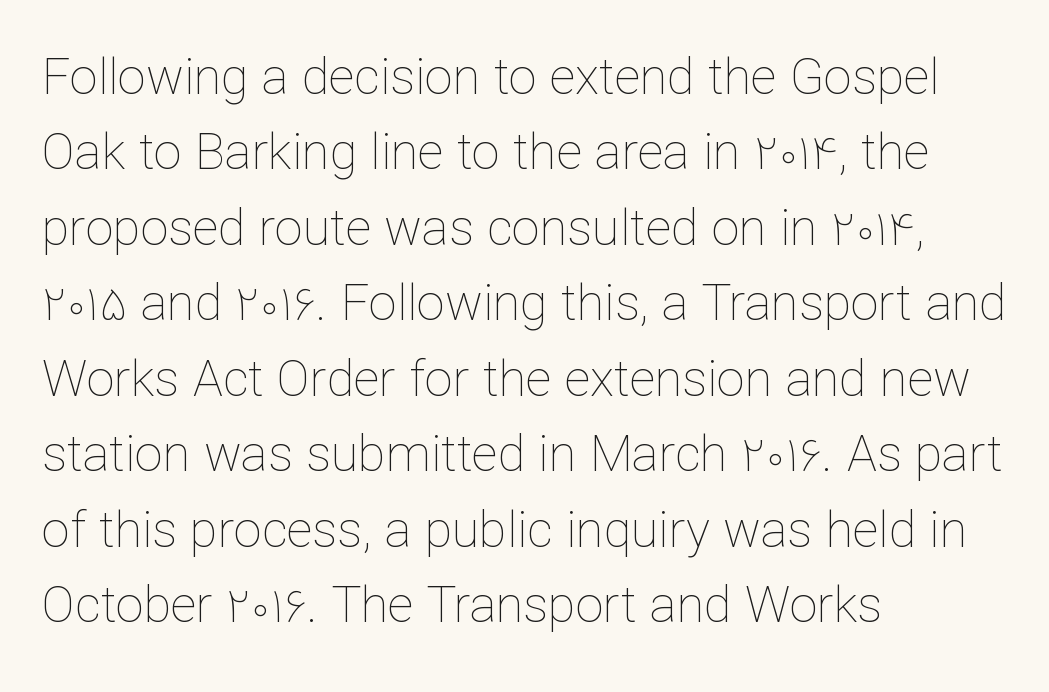
The block of text has a typical density, with ordinary space between rows. The setting favours the left margin, as ordinary paragraphs usually do. Summary of weight: not heavy and not bold. The lettering holds an erect, upright posture throughout.
